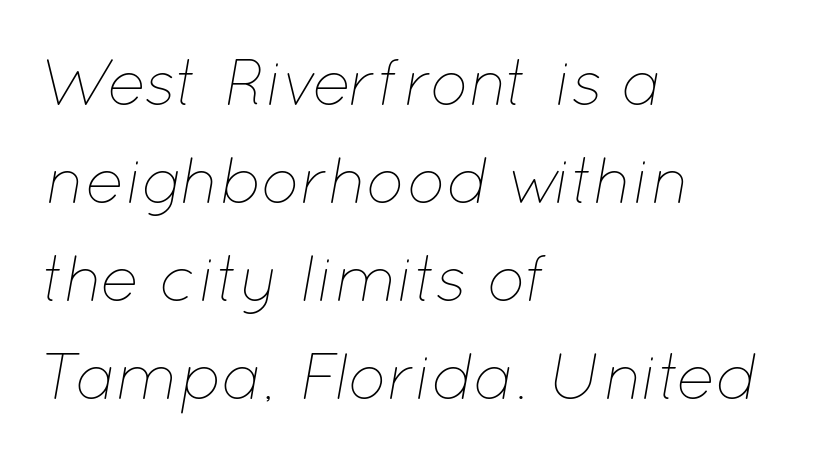
The strokes are not fattened; the text isn't bold. Varying glyph widths throughout — classic text-font behaviour. Leftover space on each line is placed entirely after the last word. How are the letters spaced? Ordinarily, with no added tracking. In terms of leading, this rendering sits right in the middle. Decoration check: the copy has no underline.
